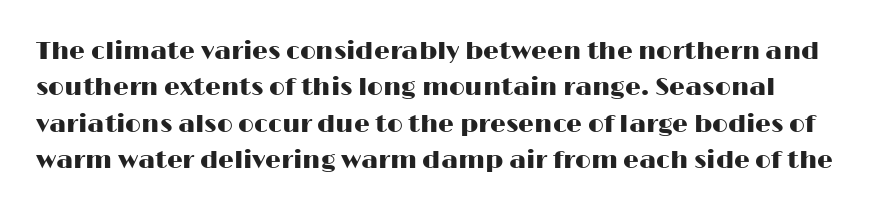
The image shows 25 px text type, upright; set normal line spacing (1.46x), normal letter spacing, not underlined.
